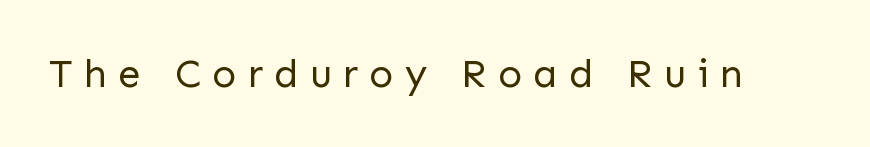
Underlining? Definitely not there. The letters advance in unequal steps, a hallmark of proportional type. The rendering shows plain stroke endings on the letterforms — a sans-serif design. Posture: upright roman. Heaviness? Minimal to ordinary, like unemphasized prose.
